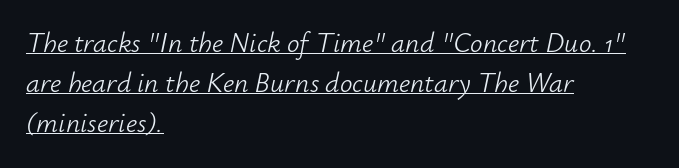
The image shows 28 px light type, italic (leaning right); set left-aligned, normal line spacing (1.43x), normal letter spacing, underlined; low stroke contrast and a small x-height.
